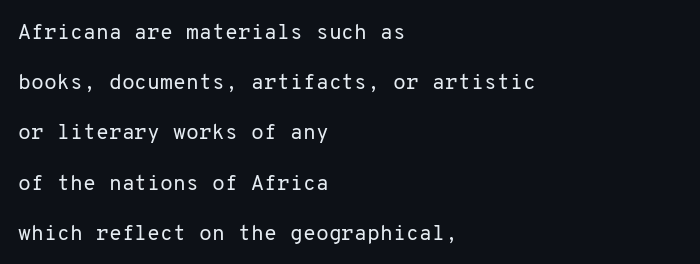
Q: Is the text bold? A: No.
Q: Is the text italic (slanted)? A: No, it is upright.
Q: Is the text underlined? A: No.
Q: How is the paragraph aligned? A: Left-aligned.
Q: Is the spacing between letters normal or unusually wide? A: Normal.
Q: Is the spacing between lines tight, normal or loose? A: Loose.
